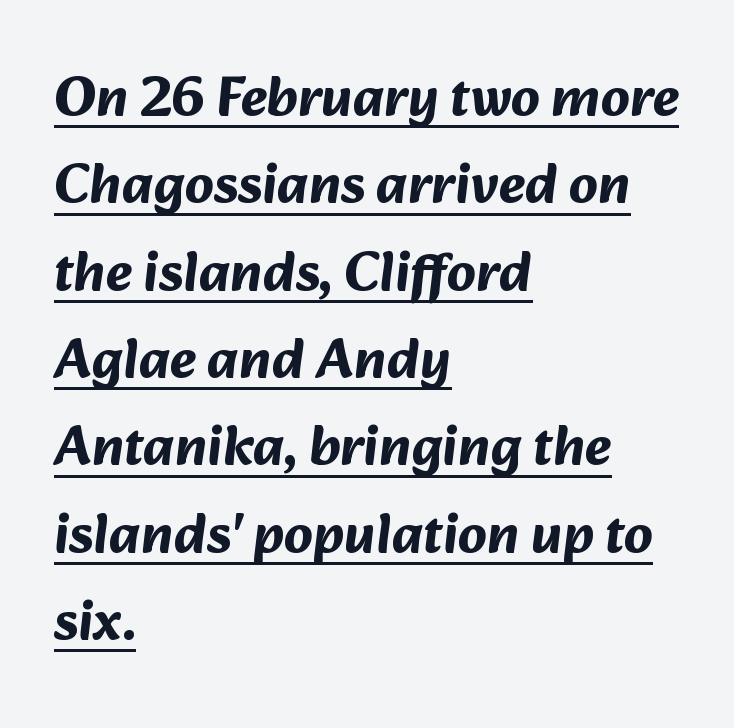
The image shows 56 px bold sans-serif type; set left-aligned, normal line spacing (1.56x), normal letter spacing, underlined; medium stroke contrast and a medium x-height.
